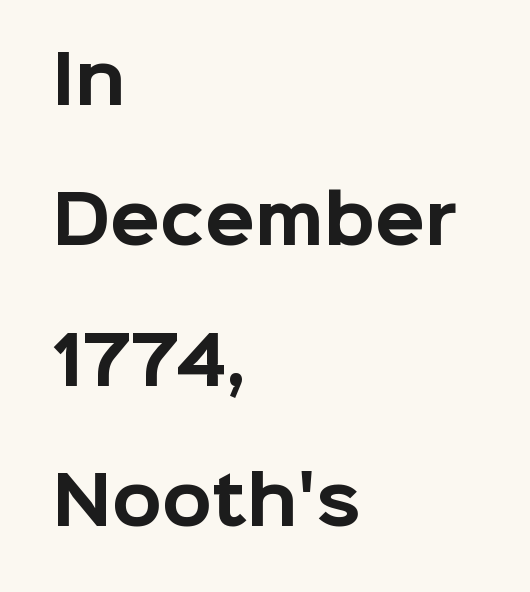
The image shows 65 px bold sans-serif type, upright; set left-aligned, loose line spacing (2.16x), normal letter spacing, not underlined; low stroke contrast and a medium x-height.
